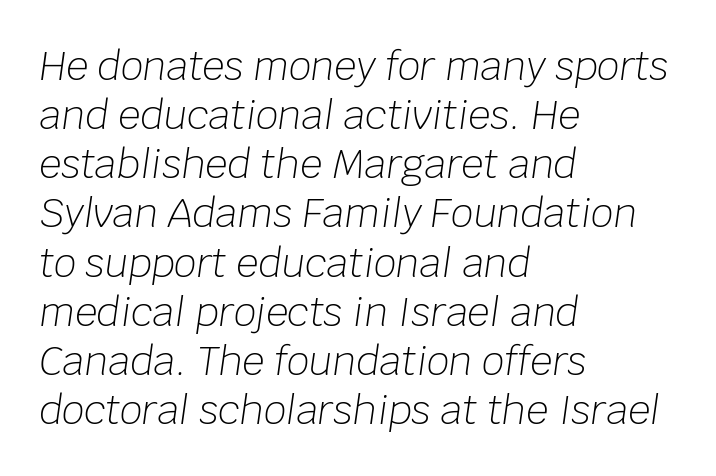
{"italic": "yes", "lean": "right", "slant_degrees": 8, "bold": "no", "weight": "light", "width": "normal", "stroke_contrast": "low", "x_height": "large", "monospaced": "no", "underline": "no", "align": "left", "line_spacing": "normal", "line_spacing_ratio": 1.26, "letter_spacing": "normal", "letter_spacing_em": 0.0, "glyph_px": 39}
